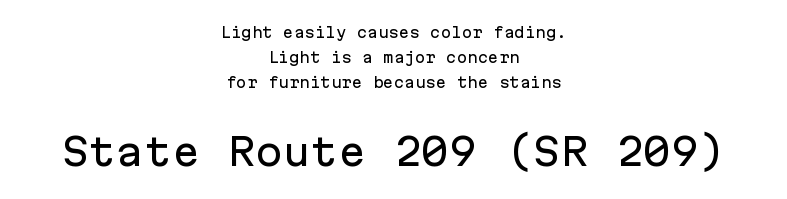
The image shows 37 px sans-serif type, upright, monospaced; set centered, line spacing 1.8x, normal letter spacing, not underlined; the second (bottom) block is 2.64x larger; low stroke contrast and a medium x-height.
